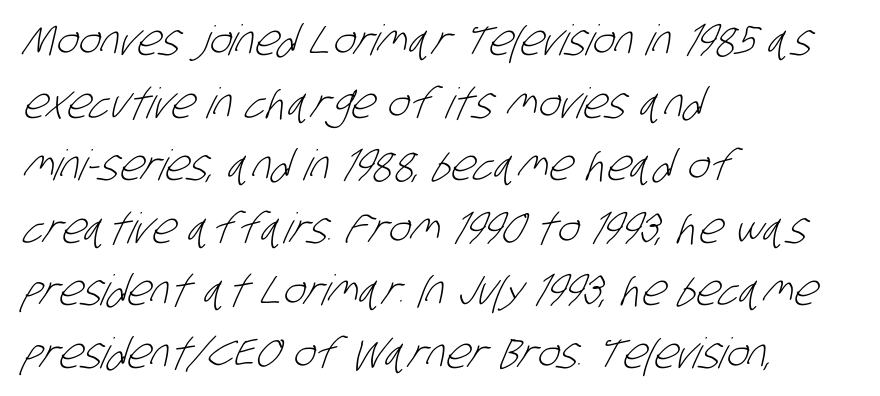
{"serif": "no", "bold": "no", "weight": "light", "width": "condensed", "stroke_contrast": "low", "x_height": "large", "monospaced": "no", "underline": "no", "align": "left", "line_spacing": "normal", "line_spacing_ratio": 1.49, "letter_spacing": "normal", "letter_spacing_em": 0.0, "glyph_px": 42}
